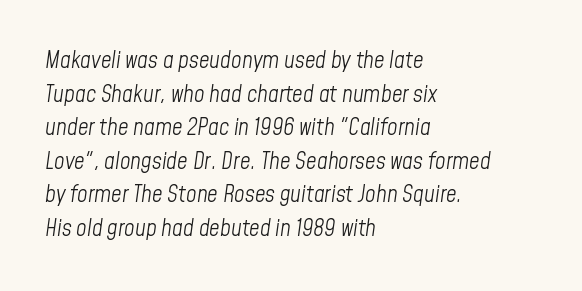
Q: Is the text bold? A: No.
Q: Is the text italic (slanted)? A: Yes, it leans right by about 8 degrees.
Q: Is the text underlined? A: No.
Q: How is the paragraph aligned? A: Left-aligned.
Q: Is the spacing between letters normal or unusually wide? A: Normal.
Q: Is the spacing between lines tight, normal or loose? A: Normal.
